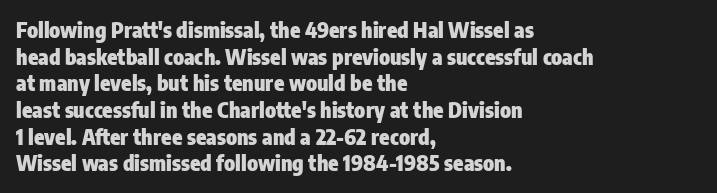
Q: Is the text bold? A: Yes.
Q: Is the text italic (slanted)? A: No, it is upright.
Q: Is the text underlined? A: No.
Q: How is the paragraph aligned? A: Left-aligned.
Q: Is the spacing between letters normal or unusually wide? A: Normal.
Q: Is the spacing between lines tight, normal or loose? A: Normal.
